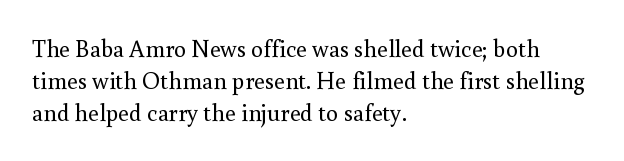
{"italic": "no", "bold": "no", "underline": "no", "align": "left", "line_spacing": "normal", "line_spacing_ratio": 1.34, "letter_spacing": "normal", "letter_spacing_em": 0.0, "glyph_px": 24}
